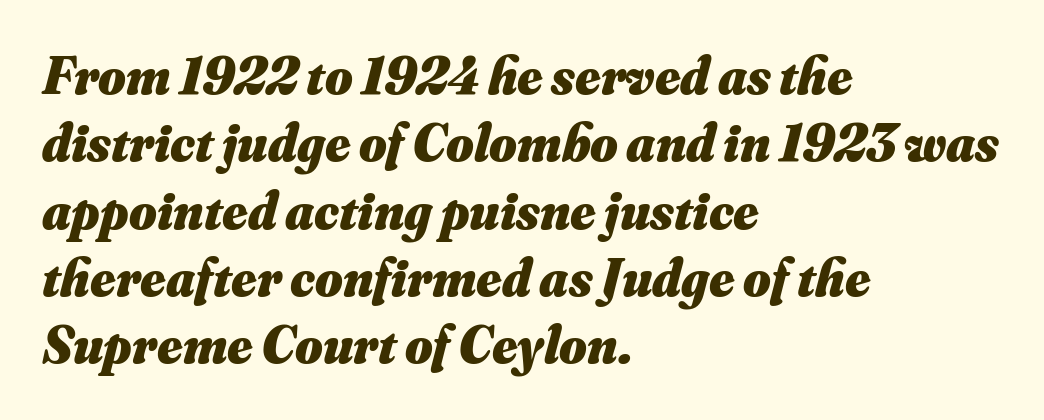
The image shows 53 px heavy type, italic (leaning right); set left-aligned, normal line spacing (1.27x), normal letter spacing, not underlined; medium stroke contrast and a small x-height.
